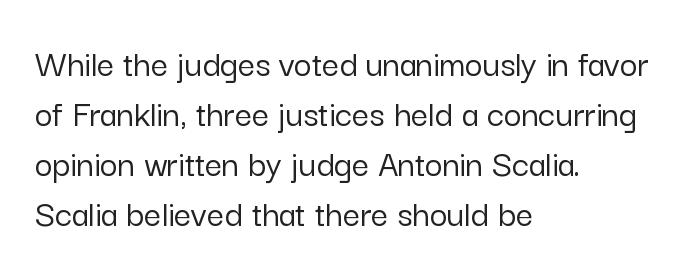
The image shows 38 px sans-serif type, upright; set left-aligned, normal line spacing (1.32x), normal letter spacing, not underlined; low stroke contrast and a medium x-height.
